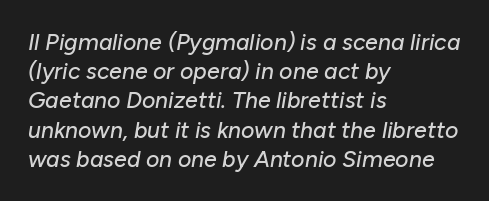
The image shows 23 px text type, italic (leaning right); set left-aligned, normal line spacing (1.27x), normal letter spacing, not underlined.
